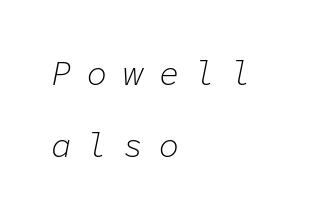
Q: Is the text bold? A: No.
Q: Is the text italic (slanted)? A: Yes, it leans right by about 11 degrees.
Q: Is the text underlined? A: No.
Q: How is the paragraph aligned? A: Left-aligned.
Q: Is the spacing between letters normal or unusually wide? A: Unusually wide.
Q: Is the spacing between lines tight, normal or loose? A: Loose.
Q: Width (condensed, normal, or wide)? A: Normal.
Q: Stroke contrast? A: Low.
Q: x-height? A: Medium.
Q: Monospaced? A: Yes.
